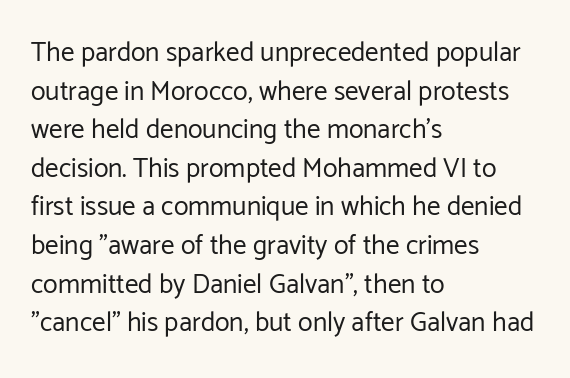
Stroke thickness stays within the range of a standard reading face or lighter. Notice how descenders clear the ascenders below comfortably — that's standard leading. There is no visible air inserted between adjacent glyphs. Casual observation: everything's shoved over to the left. The specimen omits any rule beneath the text block's lines. The letters stand straight up with perfectly vertical stems.
